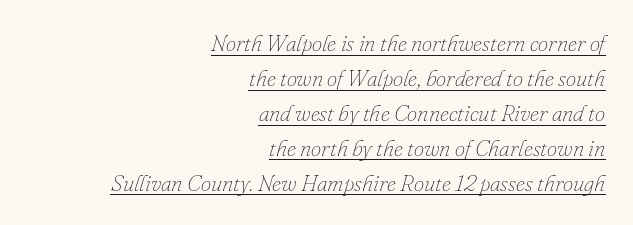
Q: Is the text bold? A: No.
Q: Is the text italic (slanted)? A: Yes, it leans right by about 16 degrees.
Q: Is the text underlined? A: Yes.
Q: How is the paragraph aligned? A: Right-aligned.
Q: Is the spacing between letters normal or unusually wide? A: Normal.
Q: Is the spacing between lines tight, normal or loose? A: Normal.
